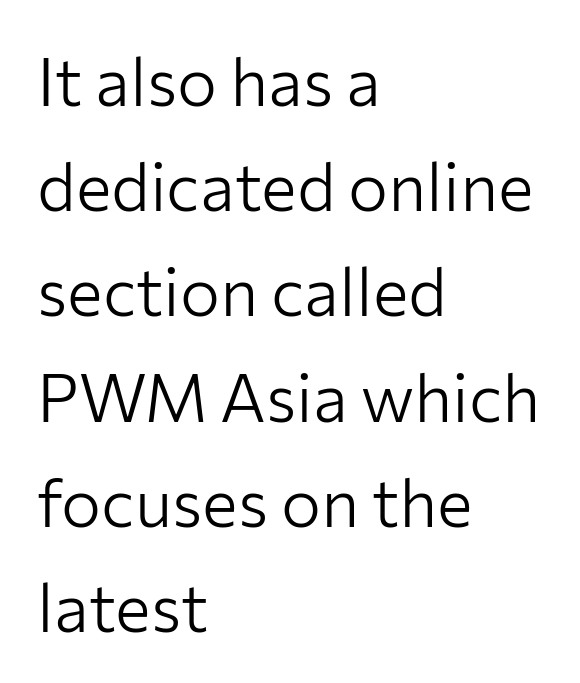
{"serif": "no", "italic": "no", "bold": "no", "weight": "light", "width": "normal", "stroke_contrast": "low", "x_height": "medium", "monospaced": "no", "underline": "no", "align": "left", "line_spacing": "normal", "line_spacing_ratio": 1.57, "letter_spacing": "normal", "letter_spacing_em": 0.0, "glyph_px": 67}
